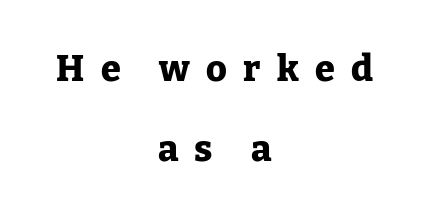
Weight: bold. The horizontal fit of the characters is loose and conspicuously gappy. Regarding leading, the lines here are spaced well apart. The letters advance in unequal steps, a hallmark of proportional type. These lines are composed in type with serifs.
